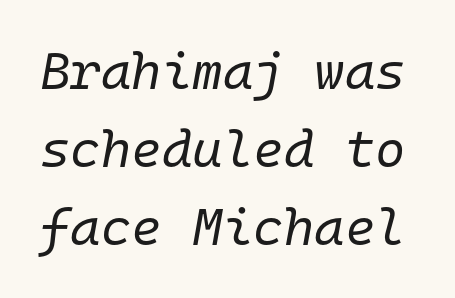
{"italic": "yes", "lean": "right", "slant_degrees": 10, "bold": "no", "weight": "regular", "width": "normal", "stroke_contrast": "low", "x_height": "medium", "monospaced": "yes", "underline": "no", "line_spacing": "normal", "line_spacing_ratio": 1.5, "letter_spacing": "normal", "letter_spacing_em": 0.0, "glyph_px": 52}
